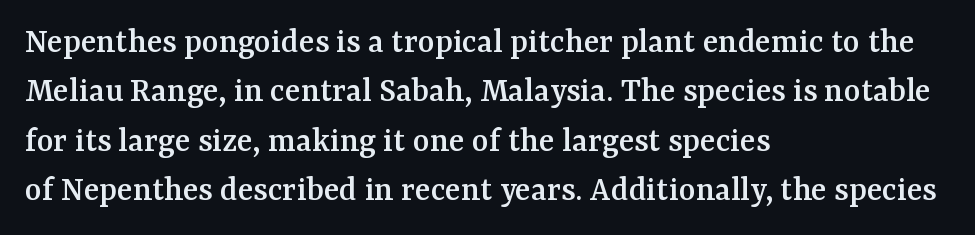
{"serif": "yes", "italic": "no", "width": "normal", "stroke_contrast": "medium", "x_height": "medium", "monospaced": "no", "underline": "no", "align": "left", "line_spacing": "normal", "line_spacing_ratio": 1.37, "letter_spacing": "normal", "letter_spacing_em": 0.0, "glyph_px": 36}
